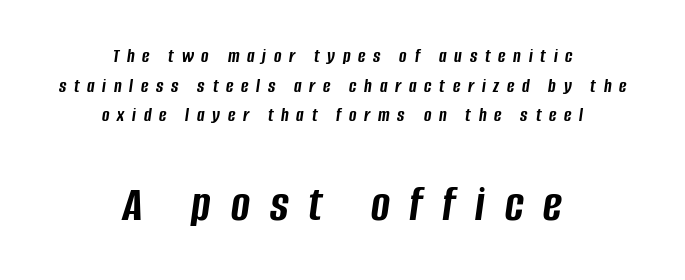
The image shows 51 px semibold, condensed type, italic (leaning right); set centered, normal line spacing (1.48x), unusually wide letter spacing (+0.39 em), not underlined; the second (bottom) block is 2.55x larger; low stroke contrast and a large x-height.
